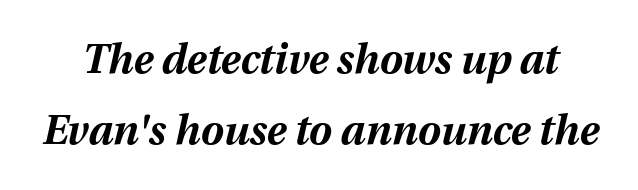
{"italic": "yes", "lean": "right", "slant_degrees": 12, "bold": "yes", "weight": "bold", "width": "normal", "stroke_contrast": "medium", "x_height": "medium", "monospaced": "no", "underline": "no", "line_spacing_ratio": 1.73, "letter_spacing": "normal", "letter_spacing_em": 0.0, "glyph_px": 41}
